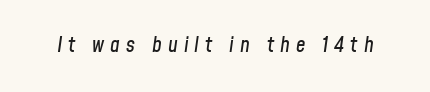
Q: Is the text italic (slanted)? A: Yes, it leans right by about 8 degrees.
Q: Is the text underlined? A: No.
Q: Is the spacing between letters normal or unusually wide? A: Unusually wide.
